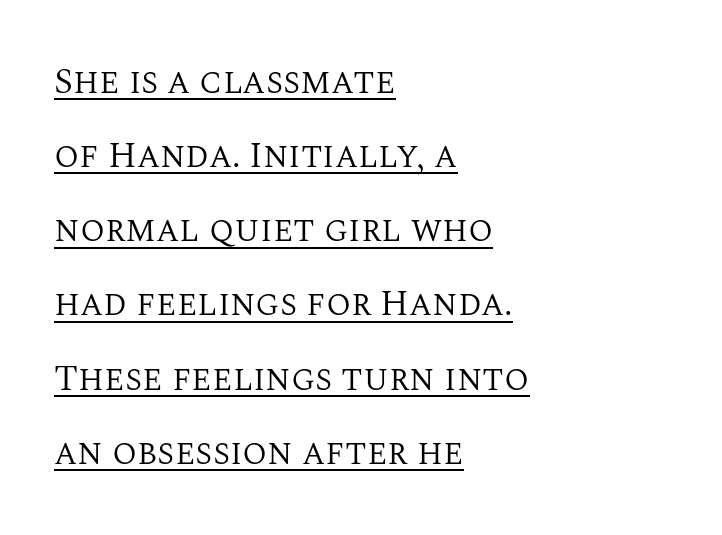
The image shows 36 px regular-weight serif type, upright; set left-aligned, loose line spacing (2.06x), normal letter spacing, underlined; medium stroke contrast and a large x-height.
